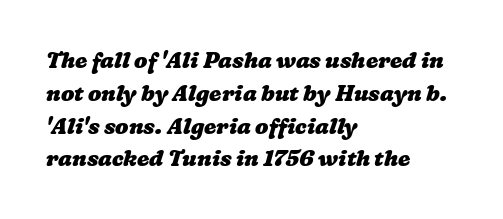
Q: Is the text bold? A: Yes.
Q: Is the text underlined? A: No.
Q: How is the paragraph aligned? A: Left-aligned.
Q: Is the spacing between letters normal or unusually wide? A: Normal.
Q: Is the spacing between lines tight, normal or loose? A: Normal.
